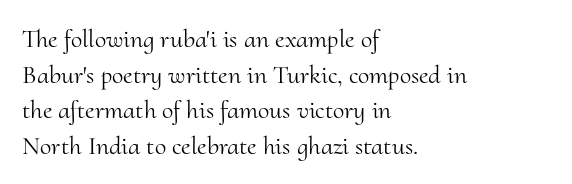
The line texture is even and compact thanks to regular tracking. Honestly, the row spacing looks completely unremarkable. Every row of glyphs begins at an identical x-position on the left. The letters stand straight up with perfectly vertical stems. Stroke thickness stays within the range of a standard reading face or lighter. Unmarked baselines from the first word to the last.
